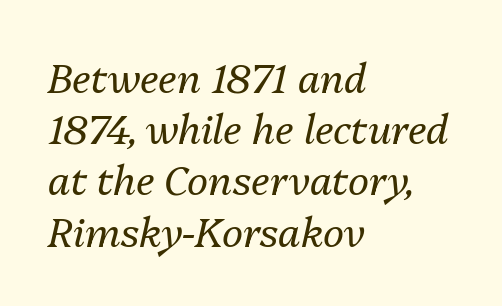
Honestly, the row spacing looks completely unremarkable. This is oblique type, the kind used for emphasis or titles. The compositor pushed each line to the left boundary. Here the designer chose a conventional face with non-uniform glyph widths. Anything drawn beneath the words? Only blank space. Caption: standard tracking, unaltered.
